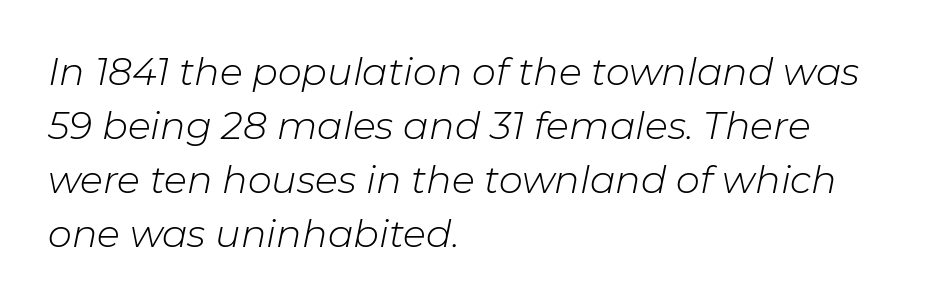
In terms of letterspacing, this is plain default setting. Heft: none added — not bold. You could not count columns in this text — the font is proportionally spaced. The typography opts for an oblique posture over an upright one. Layout note: lines flush left. Each new line begins a customary step beneath the previous one.
